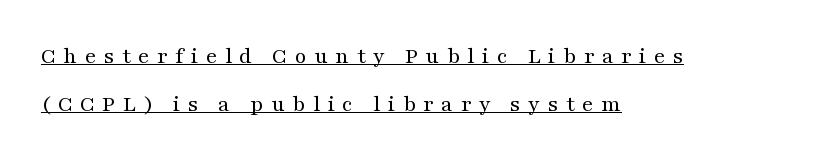
The image shows 24 px text type, upright; set left-aligned, loose line spacing (2.0x), unusually wide letter spacing (+0.31 em), underlined.
